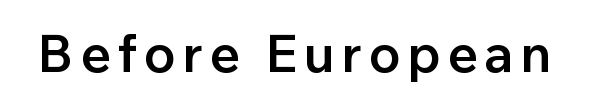
{"serif": "no", "italic": "no", "bold": "semi", "weight": "semibold", "width": "normal", "stroke_contrast": "low", "x_height": "medium", "monospaced": "no", "underline": "no", "glyph_px": 53}
